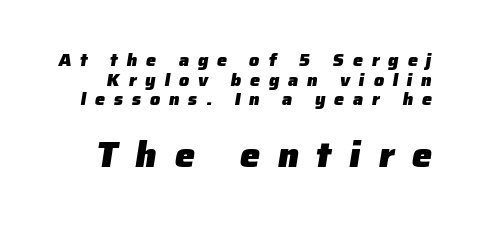
The image shows 36 px heavy sans-serif type; set tight line spacing (1.09x), unusually wide letter spacing (+0.49 em), not underlined; the second (bottom) block is 2.0x larger; low stroke contrast and a medium x-height.
